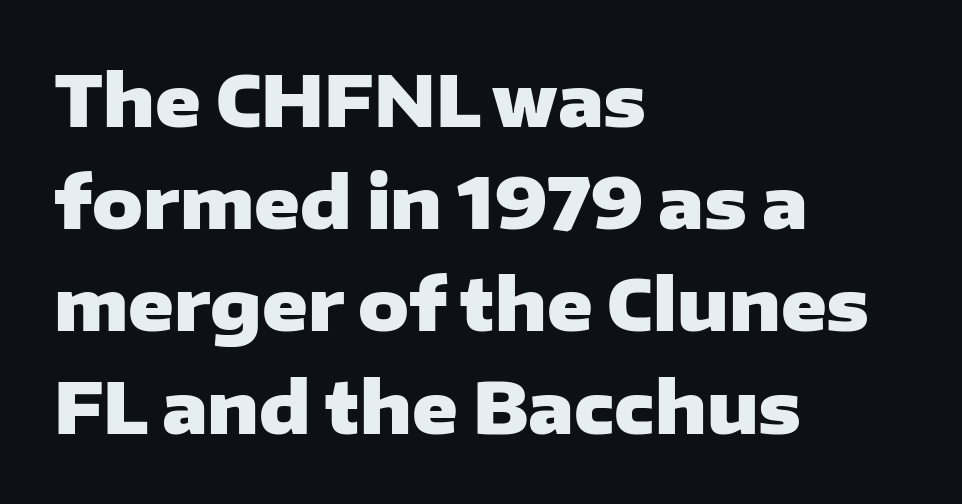
Does the weight exceed regular? Yes, all the way to bold. Honestly, there is no underline to notice here at all. The passage shown is typed in a proportional face where columns would drift. Baseline-to-baseline distance is the conventional proportion of letter height. Regarding serifs, this sample does without them. If you drew a line through each stem, it would be perfectly vertical.
